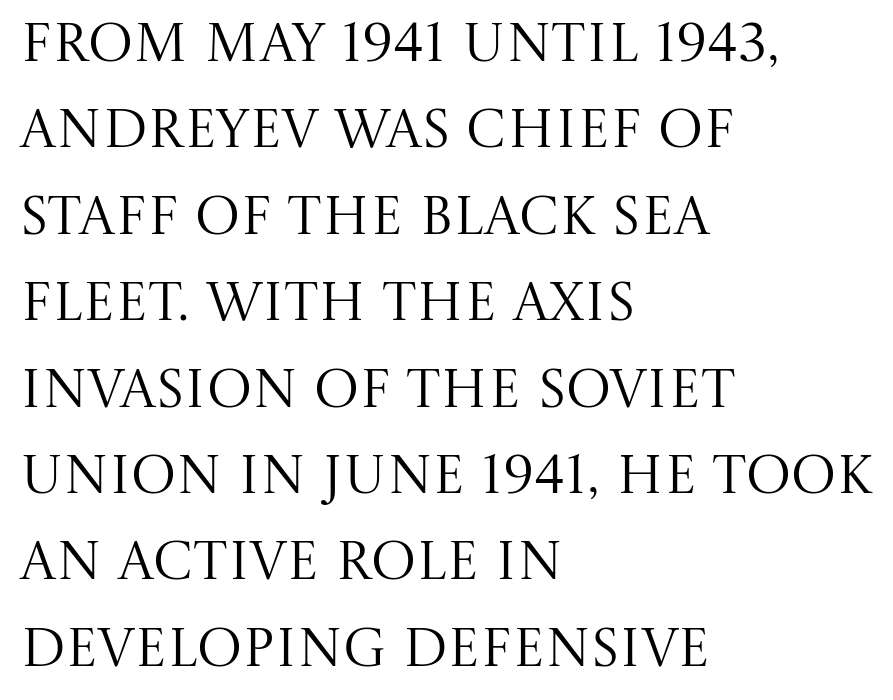
The letters advance in unequal steps, a hallmark of proportional type. The typography opts for an upright posture over an oblique one. Which margin do the lines hug? The left one — the right edge is uneven. Letterform terminals end in serifs throughout the passage.
